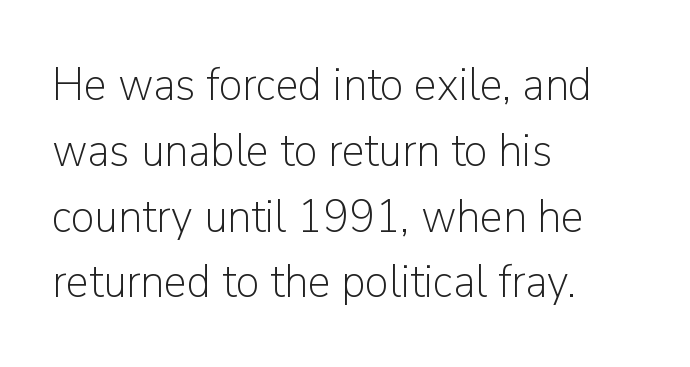
Q: Is the text bold? A: No.
Q: Is the text italic (slanted)? A: No, it is upright.
Q: Is the typeface a serif or a sans-serif typeface? A: Sans-serif.
Q: Is the text underlined? A: No.
Q: How is the paragraph aligned? A: Left-aligned.
Q: Is the spacing between letters normal or unusually wide? A: Normal.
Q: Is the spacing between lines tight, normal or loose? A: Normal.
Q: Width (condensed, normal, or wide)? A: Normal.
Q: Stroke contrast? A: Low.
Q: x-height? A: Medium.
Q: Monospaced? A: No.
